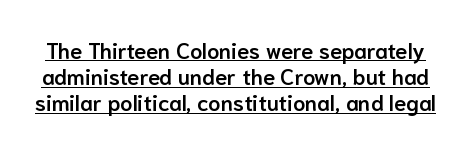
Strokes here are thickened, but only to semibold level. The lettering holds an erect, upright posture throughout. The letters sit at their default tracking, neither squeezed nor spread. You can see a thin bar hugging the bottom of the glyphs.
